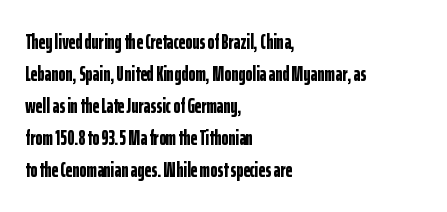
{"italic": "no", "bold": "yes", "underline": "no", "align": "left", "line_spacing": "normal", "line_spacing_ratio": 1.52, "letter_spacing": "normal", "letter_spacing_em": 0.0, "glyph_px": 21}
